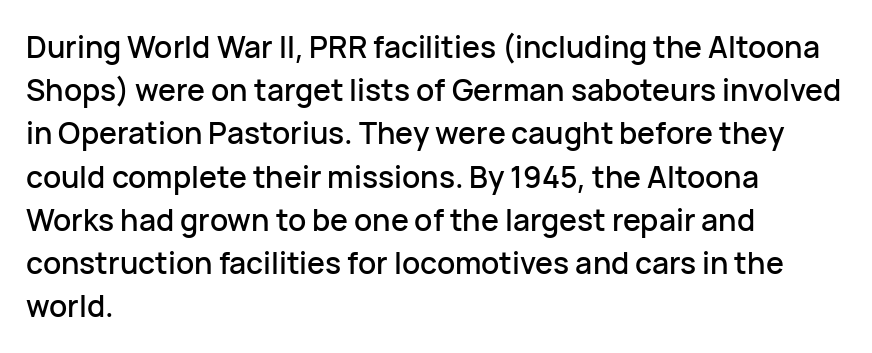
The ragged edge is on the right, which tells us the setting is flush left. Regarding serifs, this sample does without them. What stands out about the letter spacing? Nothing — it is the standard amount. Students, observe: this is what conventionally led text looks like. These lines are rendered in a variable-pitch font.
